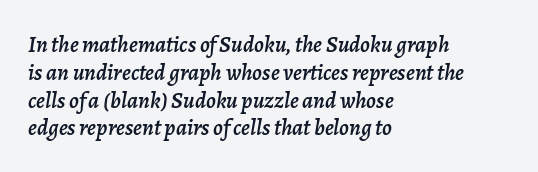
The image shows 23 px text type, italic (leaning right); set left-aligned, line spacing 1.21x, normal letter spacing, not underlined.
